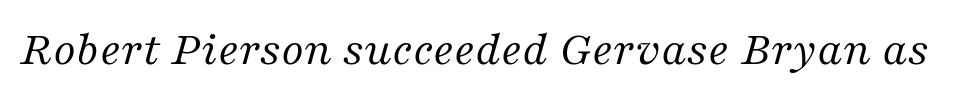
The image shows 49 px regular-weight serif type, italic (leaning right); set normal letter spacing, not underlined; medium stroke contrast and a medium x-height.
